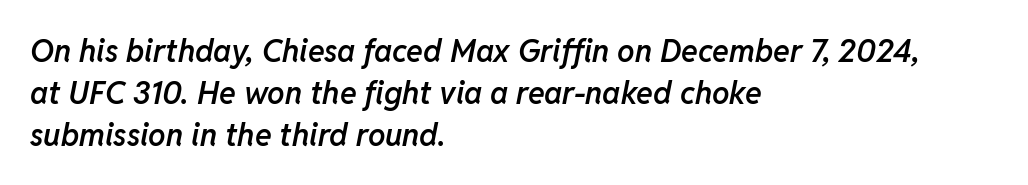
The image shows 31 px semibold type, italic (leaning right); set left-aligned, normal line spacing (1.35x), normal letter spacing, not underlined; low stroke contrast and a medium x-height.
